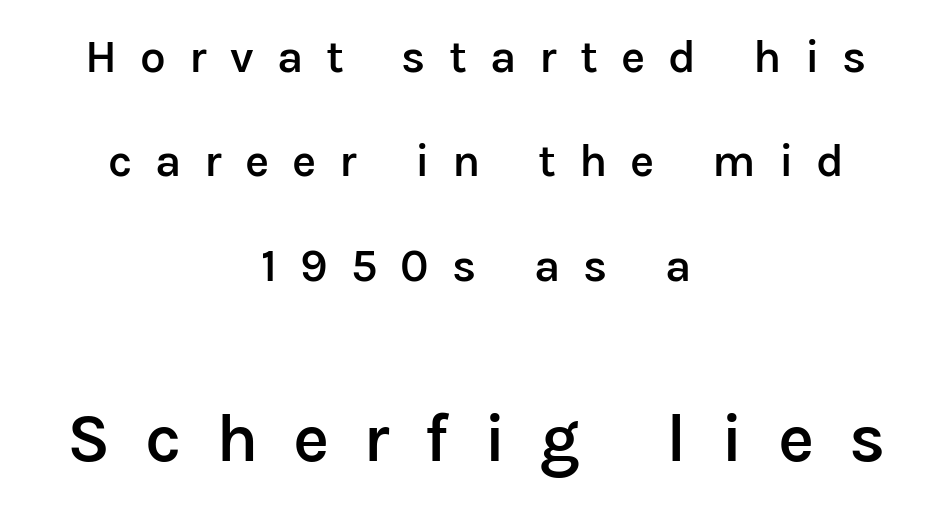
{"serif": "no", "italic": "no", "bold": "semi", "weight": "semibold", "width": "normal", "stroke_contrast": "low", "x_height": "medium", "monospaced": "no", "underline": "no", "align": "center", "line_spacing": "loose", "line_spacing_ratio": 2.27, "letter_spacing": "wide", "letter_spacing_em": 0.5, "larger_block": "second", "size_ratio": 1.5, "glyph_px": 69}
